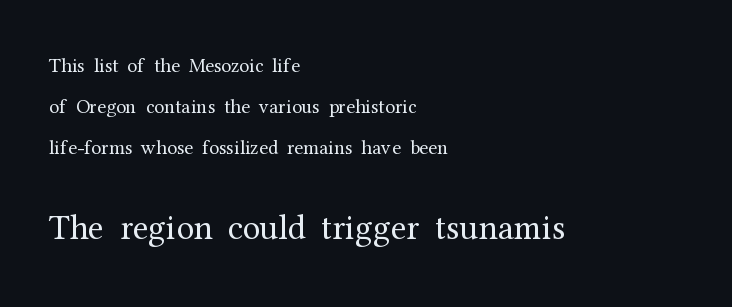
The image shows 35 px regular-weight serif type, upright; set left-aligned, loose line spacing (2.04x), normal letter spacing, not underlined; the second (bottom) block is 1.75x larger; medium stroke contrast and a medium x-height.
